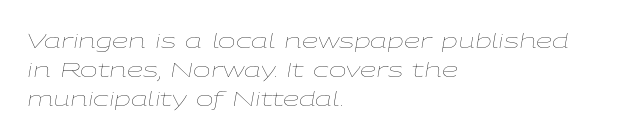
If you drew a ruler down the left edge, every line would touch it. The zone under the glyphs is completely vacant. Each stroke keeps to a modest, everyday thickness or less. The horizontal fit of the characters is conventional and even. Students, observe: this is what conventionally led text looks like.
